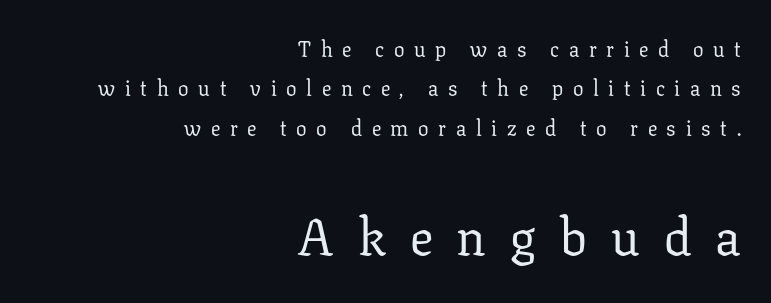
The image shows 52 px regular-weight serif type, upright; set right-aligned, line spacing 1.88x, unusually wide letter spacing (+0.46 em), not underlined; the second (bottom) block is 2.48x larger; low stroke contrast and a medium x-height.
